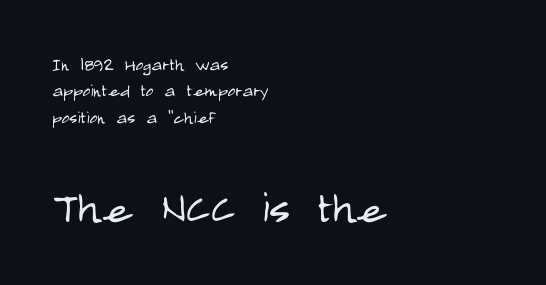
{"serif": "no", "italic": "no", "bold": "no", "weight": "light", "width": "condensed", "stroke_contrast": "low", "x_height": "large", "monospaced": "no", "underline": "no", "align": "left", "line_spacing_ratio": 1.2, "letter_spacing": "normal", "letter_spacing_em": 0.0, "larger_block": "second", "size_ratio": 2.55, "glyph_px": 56}
